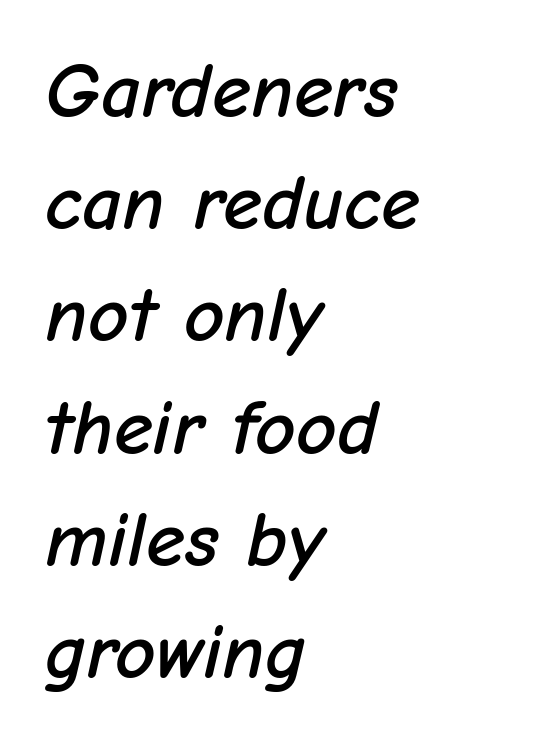
If you drew a line through each stem, it would be angled. Short note: letters normally spaced. A typesetter would call this leading conventional body-copy spacing. You could not count columns in this text — the font is proportionally spaced. The lines in this sample share a left origin and differ only in where they stop.
